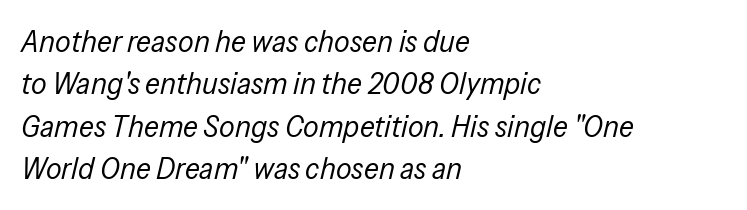
Q: Is the text bold? A: No.
Q: Is the text italic (slanted)? A: Yes, it leans right by about 13 degrees.
Q: Is the text underlined? A: No.
Q: How is the paragraph aligned? A: Left-aligned.
Q: Is the spacing between letters normal or unusually wide? A: Normal.
Q: Is the spacing between lines tight, normal or loose? A: Normal.
Q: Width (condensed, normal, or wide)? A: Condensed.
Q: Stroke contrast? A: Low.
Q: x-height? A: Medium.
Q: Monospaced? A: No.
